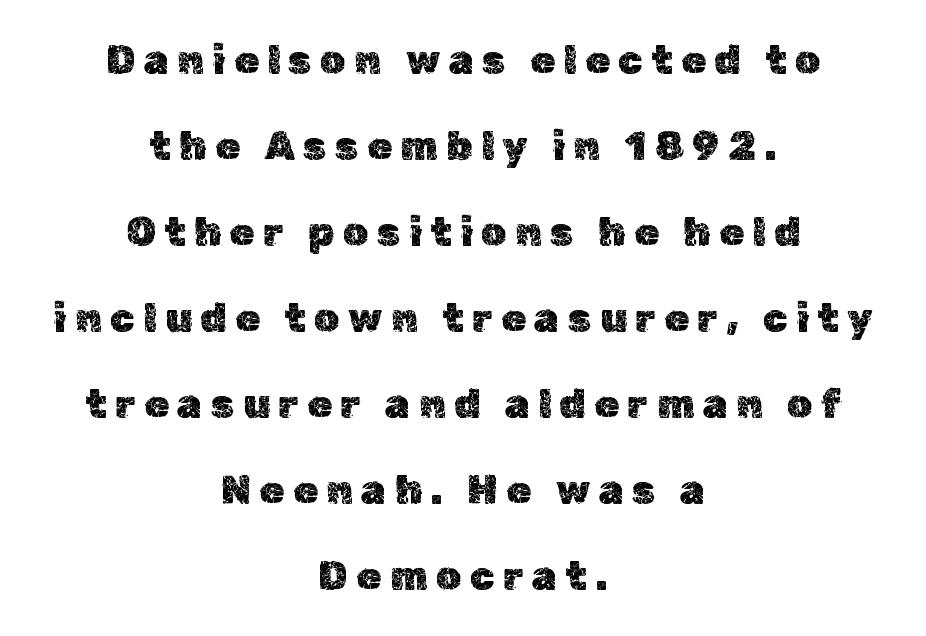
The image shows 40 px text type, upright; set centered, loose line spacing (2.15x), unusually wide letter spacing (+0.21 em), not underlined; a medium x-height.
